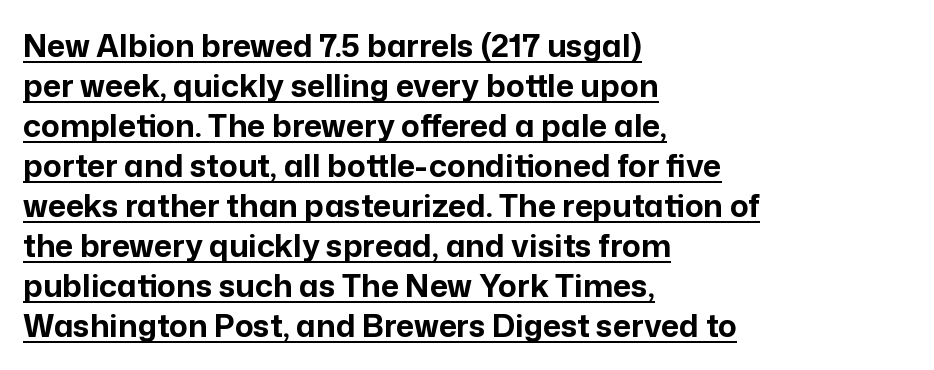
Q: Is the text bold? A: Yes.
Q: Is the text italic (slanted)? A: No, it is upright.
Q: Is the typeface a serif or a sans-serif typeface? A: Sans-serif.
Q: Is the text underlined? A: Yes.
Q: How is the paragraph aligned? A: Left-aligned.
Q: Is the spacing between letters normal or unusually wide? A: Normal.
Q: Is the spacing between lines tight, normal or loose? A: Normal.
Q: Width (condensed, normal, or wide)? A: Normal.
Q: Stroke contrast? A: Low.
Q: x-height? A: Medium.
Q: Monospaced? A: No.
